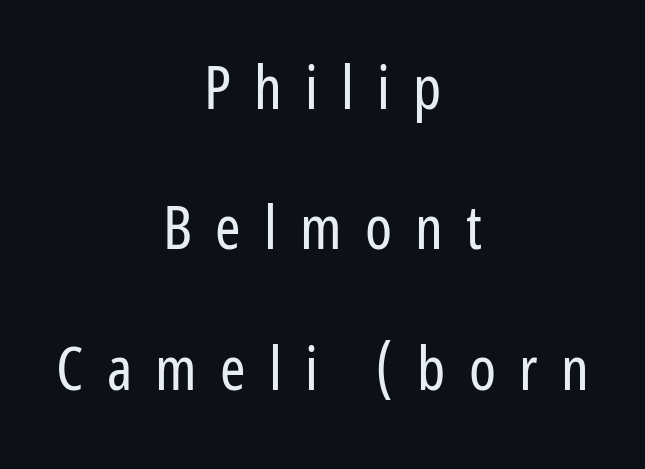
Q: Is the text bold? A: No.
Q: Is the text italic (slanted)? A: No, it is upright.
Q: Is the typeface a serif or a sans-serif typeface? A: Sans-serif.
Q: Is the text underlined? A: No.
Q: How is the paragraph aligned? A: Centered.
Q: Is the spacing between letters normal or unusually wide? A: Unusually wide.
Q: Is the spacing between lines tight, normal or loose? A: Loose.
Q: Width (condensed, normal, or wide)? A: Condensed.
Q: Stroke contrast? A: Low.
Q: x-height? A: Medium.
Q: Monospaced? A: No.
